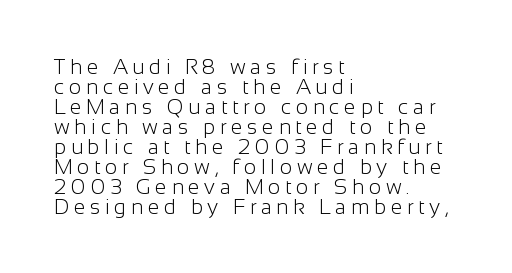
Weight class: somewhere from thin through regular. The font's upright variant was chosen for this text. Has an underline been added? It has not. Tightly led — the rows are bunched. Someone cranked the tracking dial way up on this one. Reading down the block, your eye returns to a fixed left position each line.
